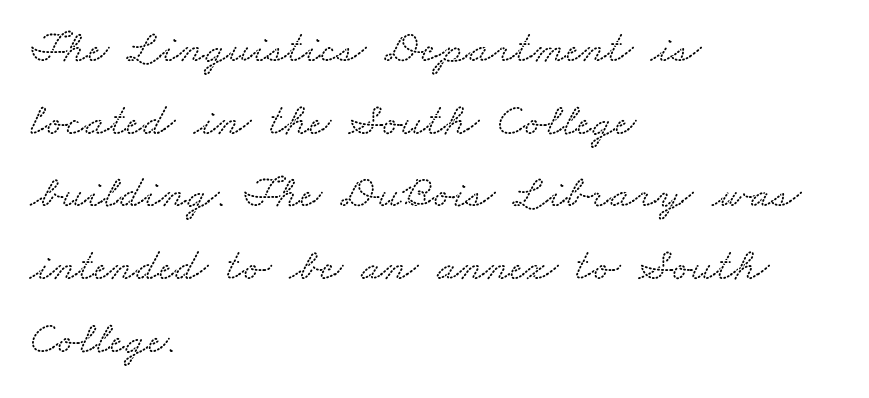
Proportional: the letters do not fall into vertical columns. Line spacing here is normal. The passage shown is not underscored anywhere. The passage shown has conventional tracking throughout. Classification — serif.
